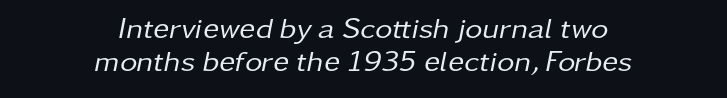
Rows of type sit shoulder to shoulder in the vertical direction. Observe the lean: these are italic letterforms. The rendering positions every line midway between the sides. The gap between lines stays unmarked. This is not heavy type; no bold has been used.
